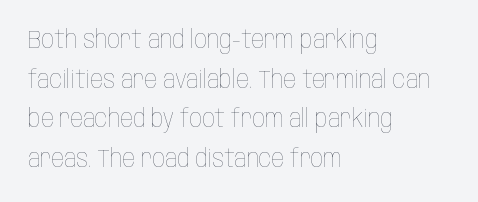
{"italic": "no", "bold": "no", "underline": "no", "align": "left", "line_spacing": "normal", "line_spacing_ratio": 1.59, "letter_spacing": "normal", "letter_spacing_em": 0.0, "glyph_px": 25}
